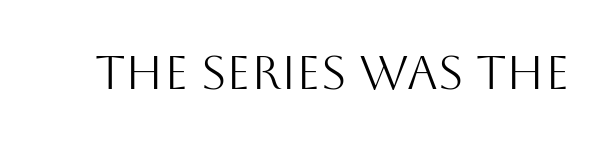
Q: Is the text bold? A: No.
Q: Is the text italic (slanted)? A: No, it is upright.
Q: Is the typeface a serif or a sans-serif typeface? A: Sans-serif.
Q: Is the text underlined? A: No.
Q: Is the spacing between letters normal or unusually wide? A: Normal.
Q: Width (condensed, normal, or wide)? A: Normal.
Q: Stroke contrast? A: Medium.
Q: x-height? A: Large.
Q: Monospaced? A: No.
